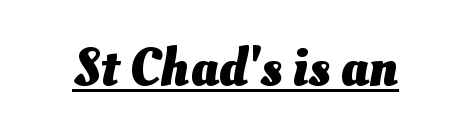
The image shows 54 px heavy type; set normal letter spacing, underlined; medium stroke contrast and a small x-height.
